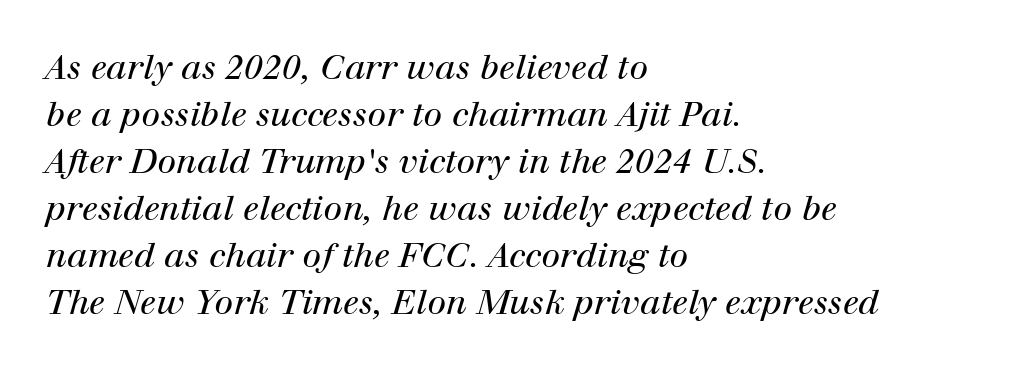
Q: Is the text bold? A: No.
Q: Is the text italic (slanted)? A: Yes, it leans right by about 12 degrees.
Q: Is the typeface a serif or a sans-serif typeface? A: Serif.
Q: Is the text underlined? A: No.
Q: How is the paragraph aligned? A: Left-aligned.
Q: Is the spacing between letters normal or unusually wide? A: Normal.
Q: Is the spacing between lines tight, normal or loose? A: Normal.
Q: Width (condensed, normal, or wide)? A: Normal.
Q: Stroke contrast? A: High.
Q: x-height? A: Medium.
Q: Monospaced? A: No.
